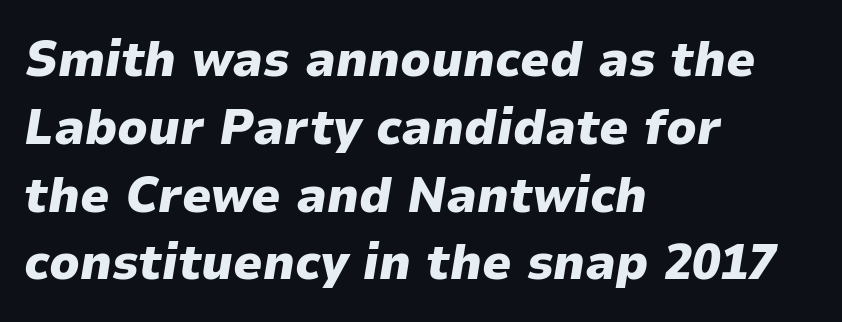
Q: Is the text bold? A: Yes.
Q: Is the text italic (slanted)? A: Yes, it leans right by about 9 degrees.
Q: Is the text underlined? A: No.
Q: How is the paragraph aligned? A: Left-aligned.
Q: Is the spacing between letters normal or unusually wide? A: Normal.
Q: Is the spacing between lines tight, normal or loose? A: Normal.
Q: Width (condensed, normal, or wide)? A: Normal.
Q: Stroke contrast? A: Low.
Q: x-height? A: Medium.
Q: Monospaced? A: No.
